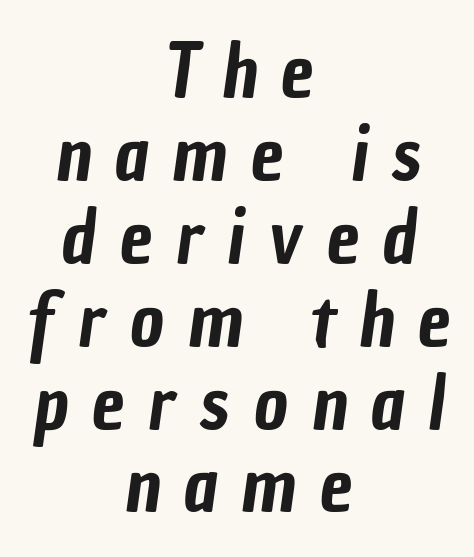
You could not count columns in this text — the font is proportionally spaced. Quick note: interline space is minimal. Both edges are ragged and mirror each other, which tells us the setting is centered. The gaps between neighbouring characters are conspicuously large.
